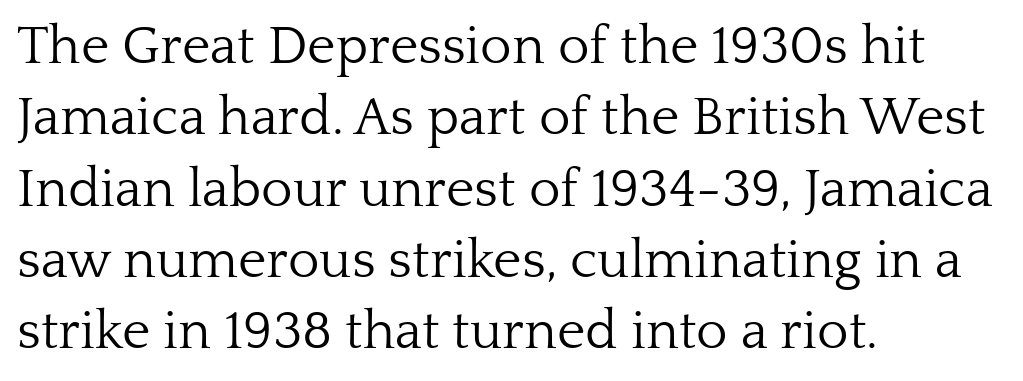
Q: Is the text bold? A: No.
Q: Is the text italic (slanted)? A: No, it is upright.
Q: Is the typeface a serif or a sans-serif typeface? A: Serif.
Q: Is the text underlined? A: No.
Q: How is the paragraph aligned? A: Left-aligned.
Q: Is the spacing between letters normal or unusually wide? A: Normal.
Q: Is the spacing between lines tight, normal or loose? A: Normal.
Q: Width (condensed, normal, or wide)? A: Normal.
Q: Stroke contrast? A: Low.
Q: x-height? A: Medium.
Q: Monospaced? A: No.
